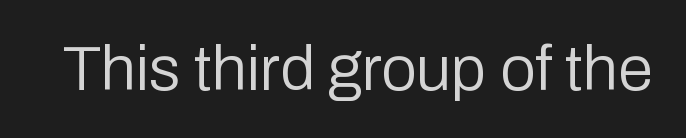
{"serif": "no", "italic": "no", "bold": "no", "weight": "regular", "width": "normal", "stroke_contrast": "low", "x_height": "medium", "monospaced": "no", "underline": "no", "letter_spacing": "normal", "letter_spacing_em": 0.0, "glyph_px": 63}
